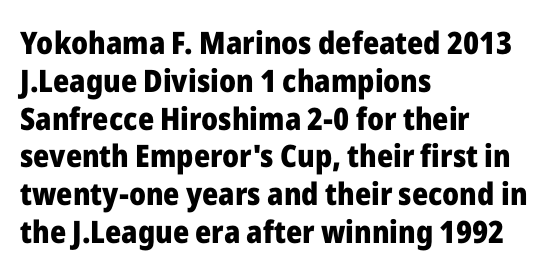
{"serif": "no", "italic": "no", "bold": "yes", "weight": "heavy", "width": "normal", "stroke_contrast": "low", "x_height": "medium", "monospaced": "no", "underline": "no", "align": "left", "line_spacing_ratio": 1.22, "letter_spacing": "normal", "letter_spacing_em": 0.0, "glyph_px": 31}
